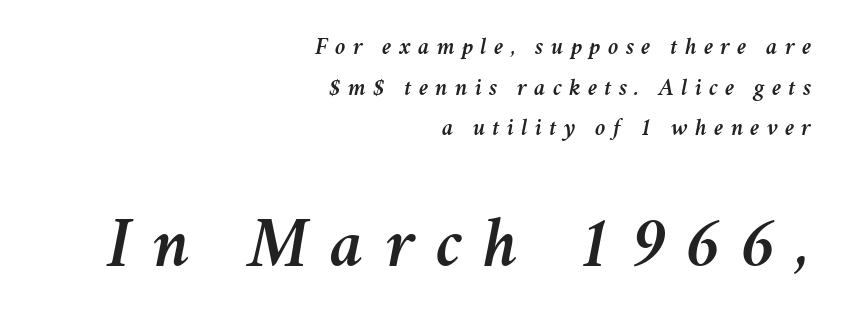
The type is letterspaced generously, with wide tracking. Check the space under the baseline: it is left empty. The passage shown stacks its lines at a standard gap. Proportional: the letters do not fall into vertical columns. If you drew a line through each stem, it would be angled.
